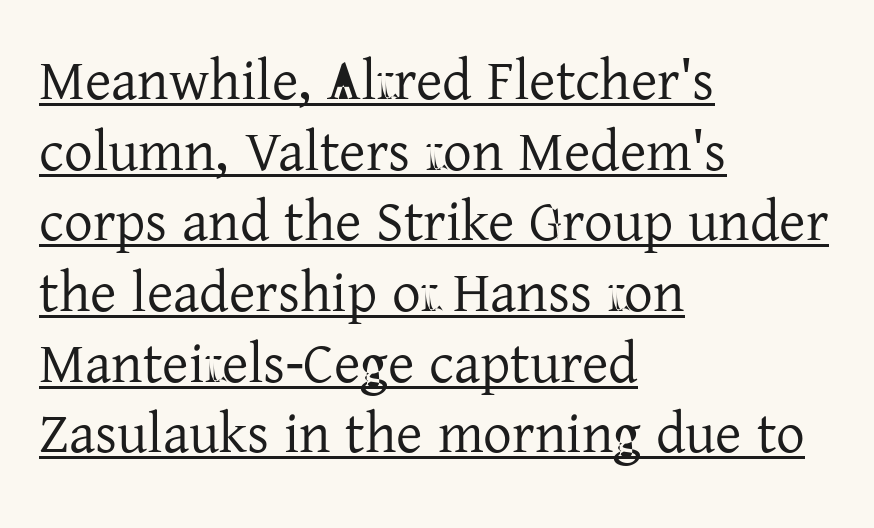
{"serif": "yes", "italic": "no", "bold": "no", "weight": "regular", "width": "normal", "stroke_contrast": "low", "x_height": "medium", "monospaced": "no", "underline": "yes", "align": "left", "line_spacing_ratio": 1.24, "letter_spacing": "normal", "letter_spacing_em": 0.0, "glyph_px": 57}
